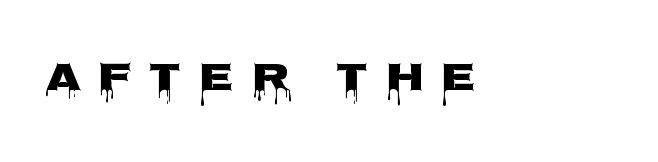
The image shows 40 px wide sans-serif type, upright; set unusually wide letter spacing (+0.43 em), not underlined; low stroke contrast and a large x-height.
